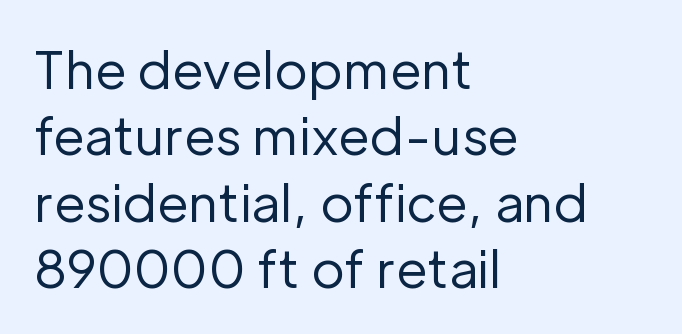
The image shows 51 px regular-weight sans-serif type, upright; set left-aligned, normal line spacing (1.3x), normal letter spacing, not underlined; low stroke contrast and a medium x-height.
